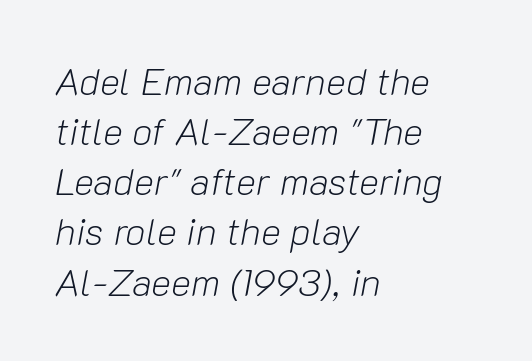
{"italic": "yes", "lean": "right", "slant_degrees": 10, "bold": "no", "weight": "light", "width": "normal", "stroke_contrast": "low", "x_height": "medium", "monospaced": "no", "underline": "no", "align": "left", "line_spacing": "normal", "line_spacing_ratio": 1.32, "letter_spacing": "normal", "letter_spacing_em": 0.0, "glyph_px": 38}
